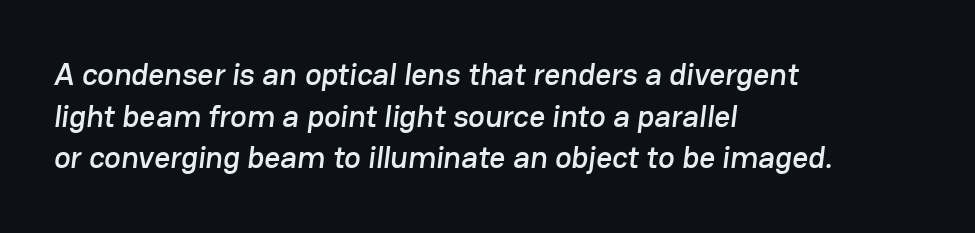
{"serif": "no", "width": "normal", "stroke_contrast": "low", "x_height": "medium", "monospaced": "no", "underline": "no", "align": "left", "line_spacing": "normal", "line_spacing_ratio": 1.34, "letter_spacing": "normal", "letter_spacing_em": 0.0, "glyph_px": 31}
